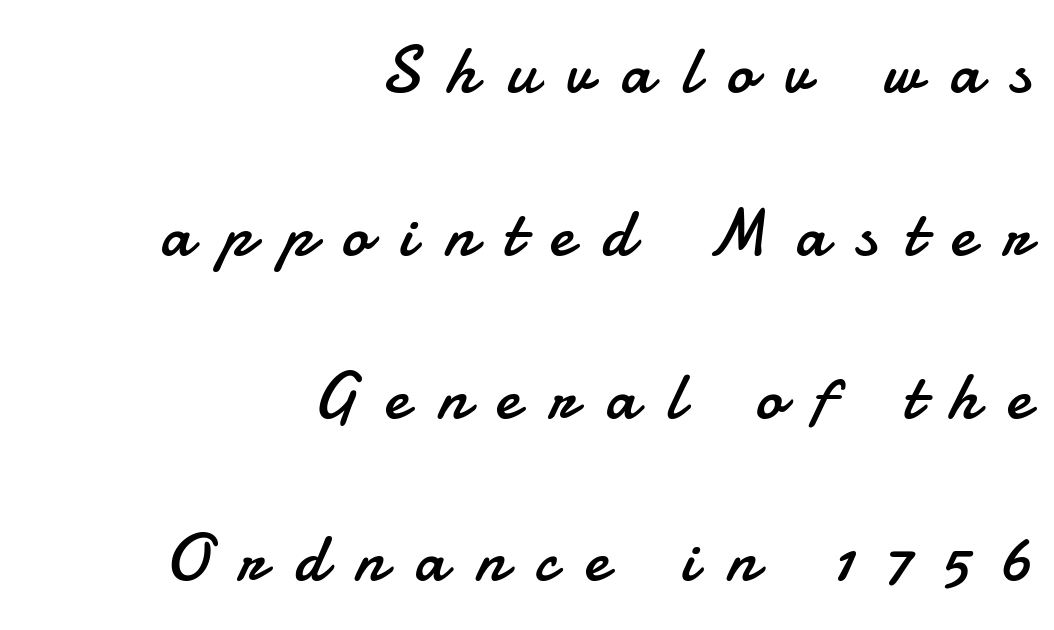
{"serif": "no", "bold": "no", "weight": "regular", "width": "normal", "stroke_contrast": "low", "x_height": "small", "monospaced": "no", "underline": "no", "align": "right", "line_spacing": "loose", "line_spacing_ratio": 2.43, "letter_spacing": "wide", "letter_spacing_em": 0.43, "glyph_px": 67}
